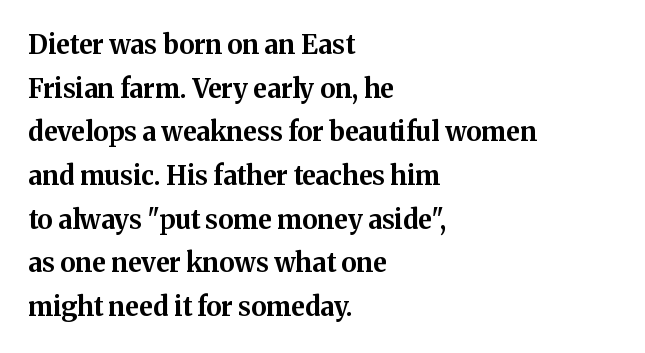
Q: Is the text bold? A: Yes.
Q: Is the text italic (slanted)? A: No, it is upright.
Q: Is the text underlined? A: No.
Q: How is the paragraph aligned? A: Left-aligned.
Q: Is the spacing between letters normal or unusually wide? A: Normal.
Q: Is the spacing between lines tight, normal or loose? A: Normal.
